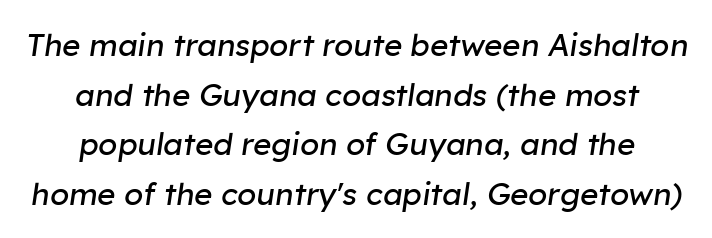
Honestly, the row spacing looks completely unremarkable. Style check: oblique. The letters sit at their default tracking, neither squeezed nor spread. The passage shown is typed in a proportional face where columns would drift.
